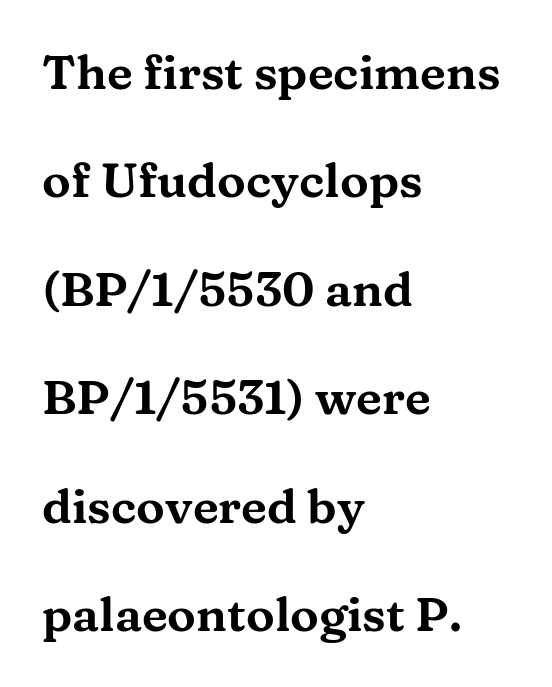
The image shows 48 px wide serif type, upright; set left-aligned, loose line spacing (2.26x), normal letter spacing, not underlined; medium stroke contrast and a medium x-height.
